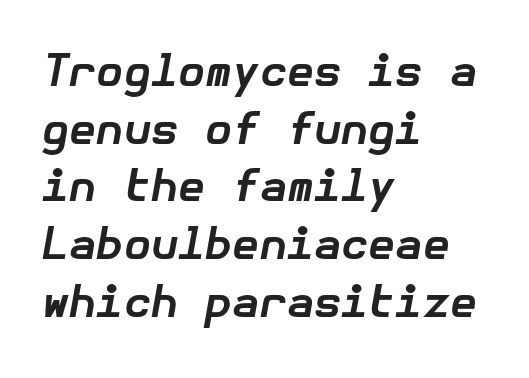
The image shows 44 px bold type, italic (leaning right); set left-aligned, normal line spacing (1.31x), normal letter spacing, not underlined; low stroke contrast and a medium x-height.
